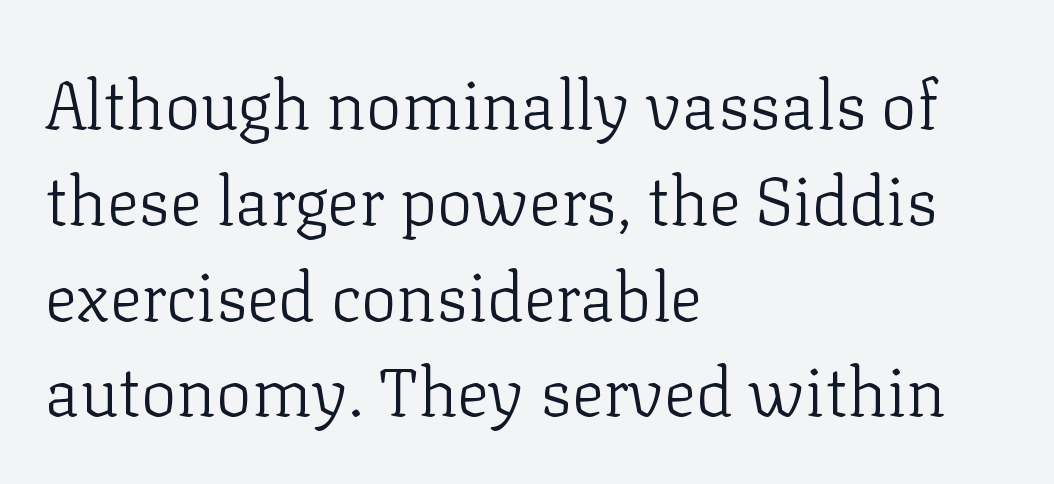
Each letter keeps its own natural width here, so spacing adapts to shape. A normal amount of white space separates one row of letters from the next. The characters display serif detailing at their extremities. One-word summary of the alignment: left. Plain, unruled lines of type.
